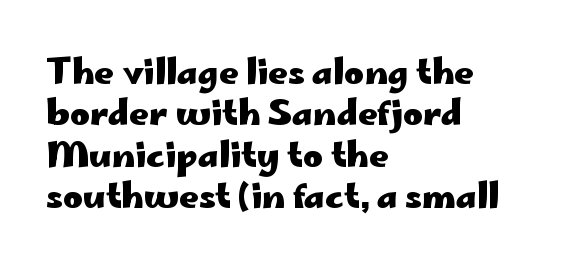
Q: Is the text bold? A: Yes.
Q: Is the text italic (slanted)? A: No, it is upright.
Q: Is the typeface a serif or a sans-serif typeface? A: Sans-serif.
Q: Is the text underlined? A: No.
Q: How is the paragraph aligned? A: Left-aligned.
Q: Is the spacing between letters normal or unusually wide? A: Normal.
Q: Width (condensed, normal, or wide)? A: Wide.
Q: Stroke contrast? A: Low.
Q: x-height? A: Small.
Q: Monospaced? A: No.
